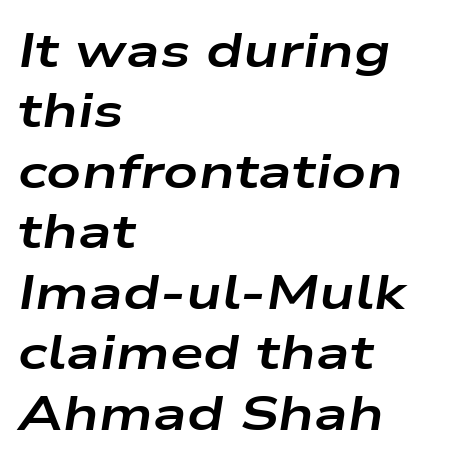
The image shows 48 px bold, wide type, italic (leaning right); set left-aligned, normal line spacing (1.26x), normal letter spacing, not underlined; low stroke contrast and a medium x-height.
